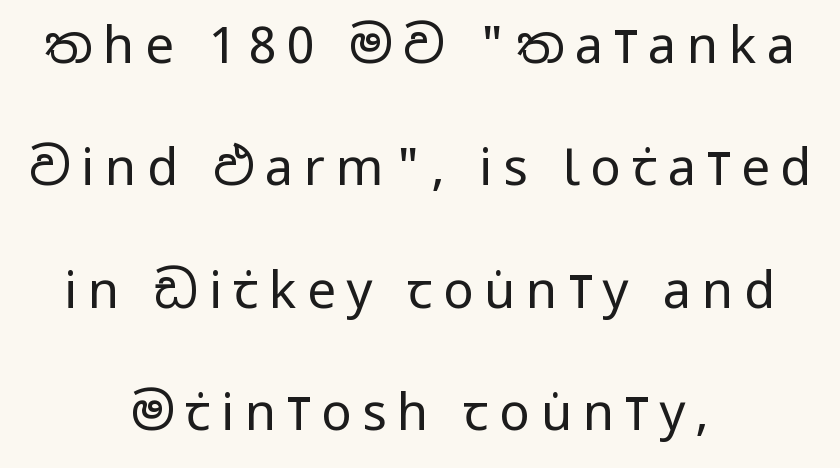
The image shows 51 px regular-weight, condensed sans-serif type, upright; set centered, loose line spacing (2.4x), unusually wide letter spacing (+0.21 em), not underlined; low stroke contrast and a large x-height.
